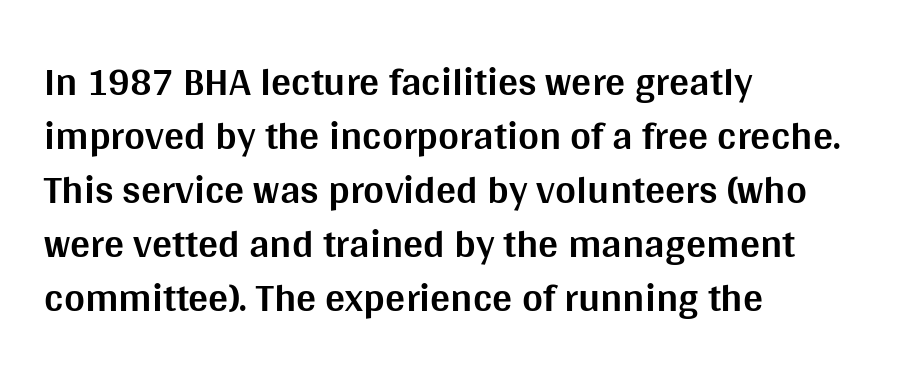
{"serif": "no", "italic": "no", "bold": "yes", "weight": "bold", "width": "normal", "stroke_contrast": "medium", "x_height": "large", "monospaced": "no", "underline": "no", "align": "left", "line_spacing": "normal", "line_spacing_ratio": 1.35, "letter_spacing": "normal", "letter_spacing_em": 0.0, "glyph_px": 40}
